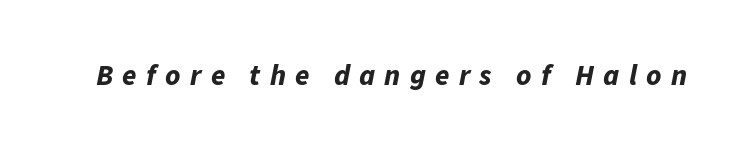
The font is running at its bold setting. Underlining? Definitely not there. A typesetter would call this proportional, since set widths differ per character. In terms of posture, this sample is oblique.
